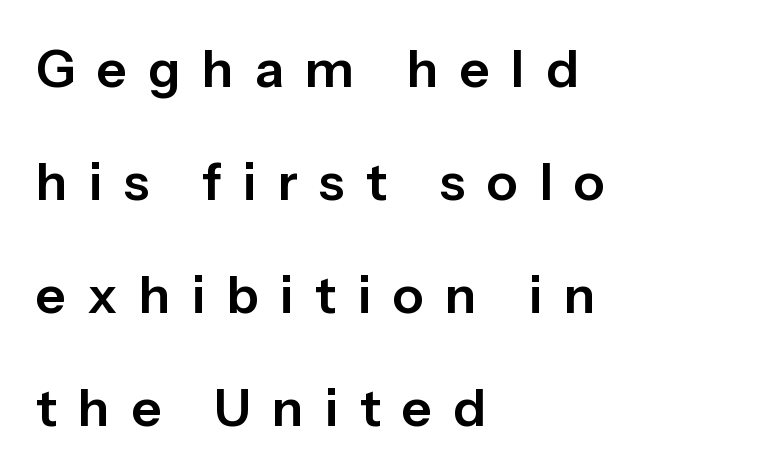
Upright lettering throughout. The words here are not underlined. Honestly, the letter spacing is so wide it's the main thing you notice. Looks like regular typesetting: each glyph gets only the width it needs. The designer dialed line spacing up above the default.
